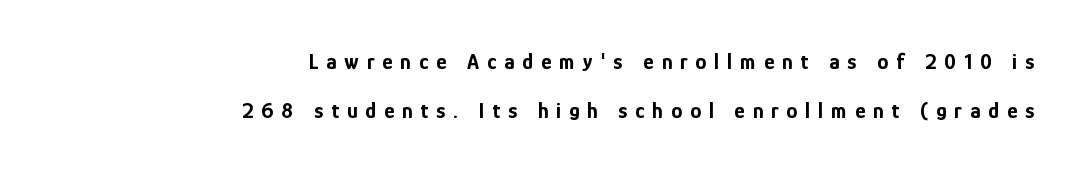
{"italic": "no", "bold": "yes", "underline": "no", "align": "right", "line_spacing": "loose", "line_spacing_ratio": 2.21, "letter_spacing": "wide", "letter_spacing_em": 0.36, "glyph_px": 22}
